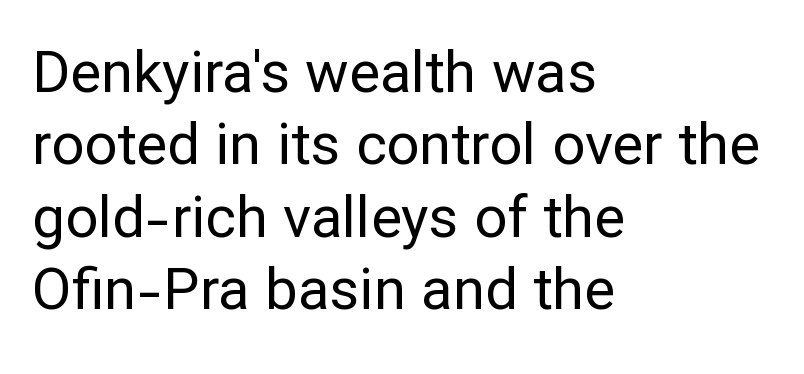
Is this a sans? Yes — the strokes have no serifs. Do the letters lean? They stand straight. Standard letterfit; no display-style spreading of the glyphs. Think of a printed novel: that variable character pitch is what you see here. The lines are quadded left.
